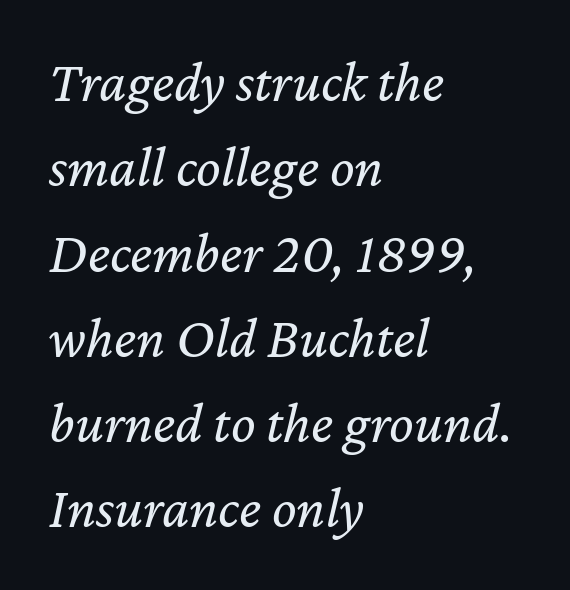
Reading down the column, the eye jumps a familiar distance to each next line. Check under the words: just untouched page. A typesetter would call this proportional, since set widths differ per character. Designer's note — italics engaged. No extra tracking has been applied to these lines. This sample is left-justified, so line endings fall wherever the words run out.
